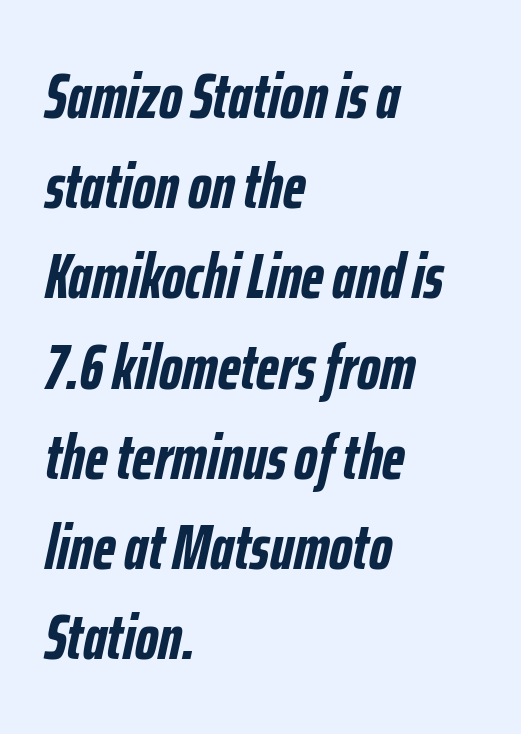
Italic? Definitely — the glyphs are oblique. Note the varied advance widths — an 'i' is clearly narrower than an 'm'. Observe the ordinary spacing: letters are neighbours, not strangers. Reading down the column, the eye jumps a familiar distance to each next line.
